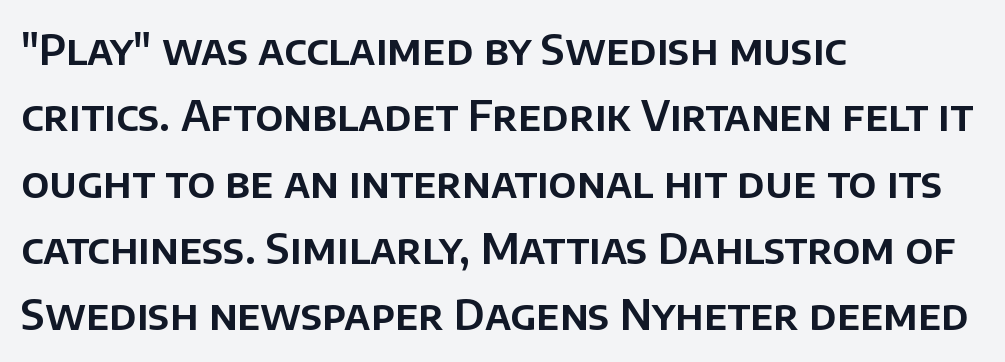
Q: Is the text italic (slanted)? A: No, it is upright.
Q: Is the typeface a serif or a sans-serif typeface? A: Sans-serif.
Q: Is the text underlined? A: No.
Q: How is the paragraph aligned? A: Left-aligned.
Q: Is the spacing between letters normal or unusually wide? A: Normal.
Q: Is the spacing between lines tight, normal or loose? A: Normal.
Q: Width (condensed, normal, or wide)? A: Normal.
Q: Stroke contrast? A: Low.
Q: x-height? A: Large.
Q: Monospaced? A: No.
